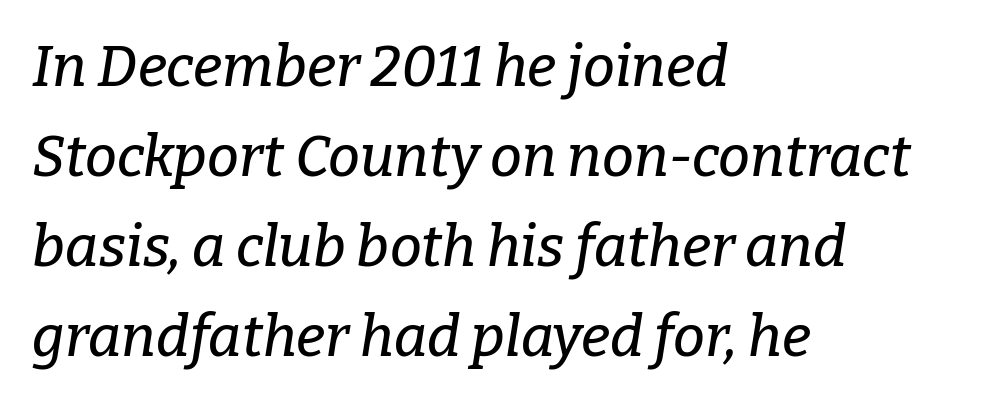
{"serif": "yes", "italic": "yes", "lean": "right", "slant_degrees": 9, "width": "normal", "stroke_contrast": "low", "x_height": "medium", "monospaced": "no", "underline": "no", "align": "left", "line_spacing": "normal", "line_spacing_ratio": 1.58, "letter_spacing": "normal", "letter_spacing_em": 0.0, "glyph_px": 57}
